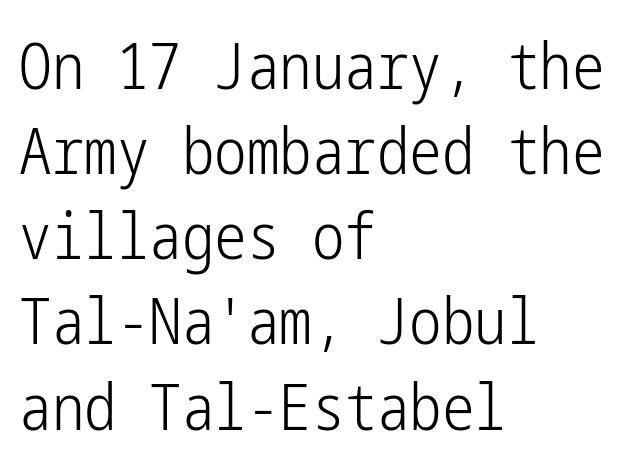
Q: Is the text bold? A: No.
Q: Is the text italic (slanted)? A: No, it is upright.
Q: Is the typeface a serif or a sans-serif typeface? A: Sans-serif.
Q: Is the text underlined? A: No.
Q: How is the paragraph aligned? A: Left-aligned.
Q: Is the spacing between letters normal or unusually wide? A: Normal.
Q: Is the spacing between lines tight, normal or loose? A: Normal.
Q: Width (condensed, normal, or wide)? A: Condensed.
Q: Stroke contrast? A: Low.
Q: x-height? A: Medium.
